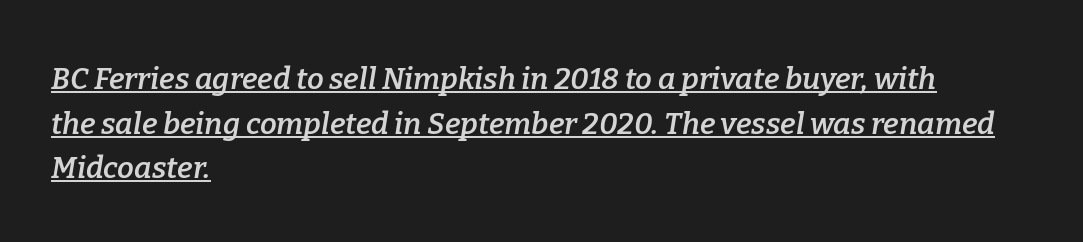
Underlined type. Spacing verdict: proportional, widths tailored to each character. Horizontally, the lines are justified to the leading edge only. A normal amount of white space separates one row of letters from the next.
